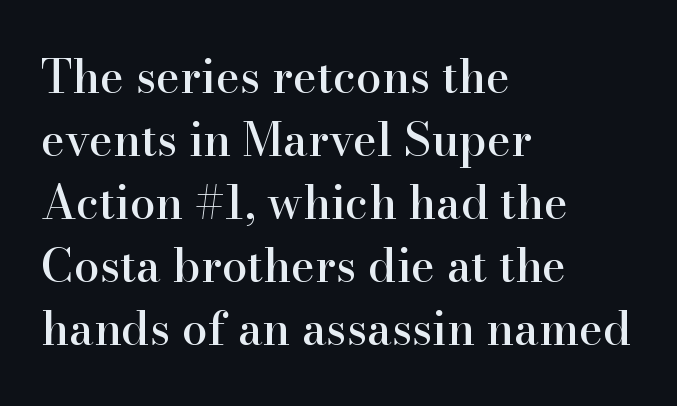
{"serif": "yes", "italic": "no", "width": "normal", "stroke_contrast": "high", "x_height": "small", "monospaced": "no", "underline": "no", "align": "left", "line_spacing": "normal", "line_spacing_ratio": 1.37, "letter_spacing": "normal", "letter_spacing_em": 0.0, "glyph_px": 46}
